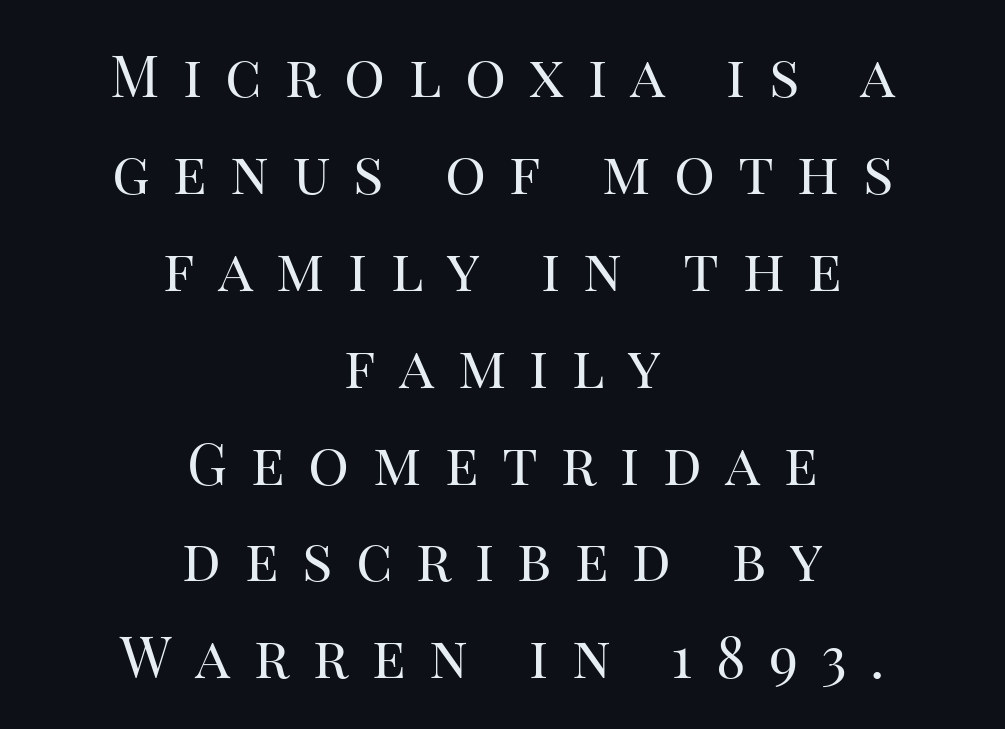
{"serif": "yes", "italic": "no", "bold": "no", "weight": "regular", "width": "normal", "stroke_contrast": "high", "x_height": "large", "monospaced": "no", "underline": "no", "align": "center", "line_spacing": "normal", "line_spacing_ratio": 1.7, "letter_spacing": "wide", "letter_spacing_em": 0.41, "glyph_px": 57}
